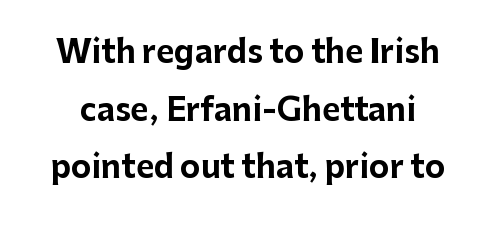
The gaps between neighbouring characters are ordinary and unremarkable. This sample uses a sans-serif face. You could not count columns in this text — the font is proportionally spaced. Underline: absent.
